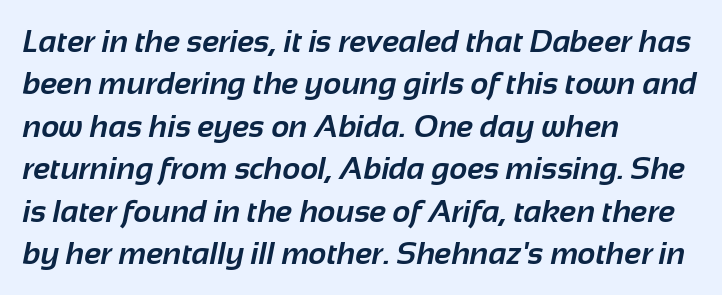
The strip under each line holds only bare page. This rendering employs a face without finishing strokes, i.e., a sans-serif. The lines sit at an ordinary, default distance from one another. Thick stems and heavy bowls — unmistakably bold. Looks like regular typesetting: each glyph gets only the width it needs.
